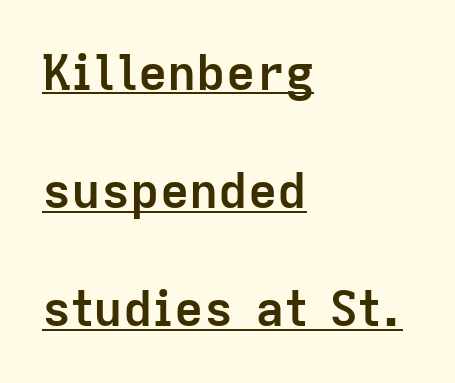
Q: Is the text bold? A: Yes.
Q: Is the text italic (slanted)? A: No, it is upright.
Q: Is the typeface a serif or a sans-serif typeface? A: Sans-serif.
Q: Is the text underlined? A: Yes.
Q: How is the paragraph aligned? A: Left-aligned.
Q: Is the spacing between letters normal or unusually wide? A: Normal.
Q: Is the spacing between lines tight, normal or loose? A: Loose.
Q: Width (condensed, normal, or wide)? A: Normal.
Q: Stroke contrast? A: Low.
Q: x-height? A: Medium.
Q: Monospaced? A: No.
